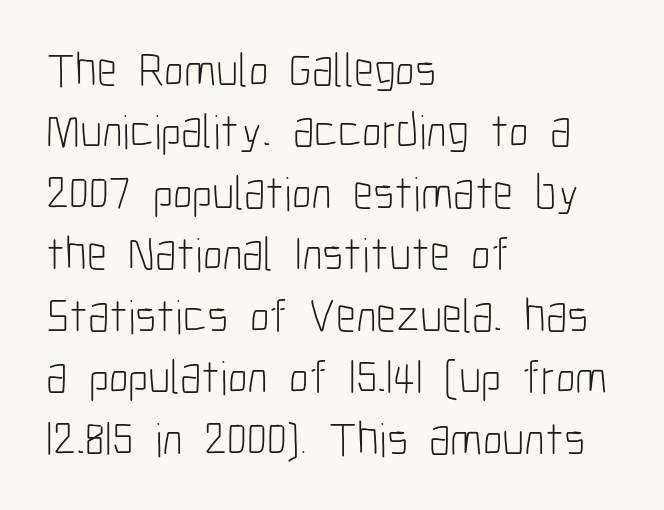
The image shows 48 px light, condensed sans-serif type, upright; set left-aligned, normal line spacing (1.28x), normal letter spacing, not underlined; low stroke contrast and a medium x-height.
